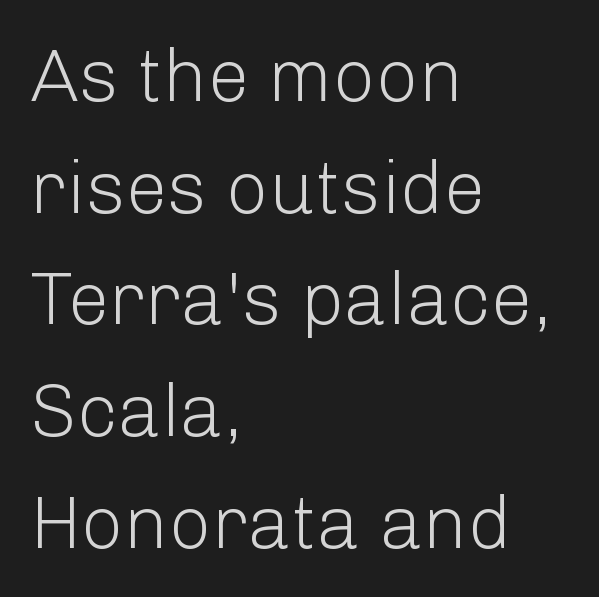
{"serif": "no", "italic": "no", "bold": "no", "weight": "light", "width": "normal", "stroke_contrast": "low", "x_height": "medium", "monospaced": "no", "underline": "no", "align": "left", "line_spacing": "normal", "line_spacing_ratio": 1.49, "letter_spacing": "normal", "letter_spacing_em": 0.0, "glyph_px": 75}
